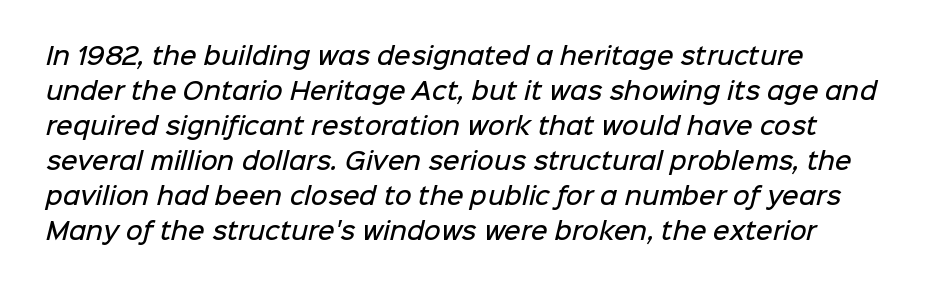
Q: Is the text bold? A: Semi-bold.
Q: Is the text underlined? A: No.
Q: Is the spacing between letters normal or unusually wide? A: Normal.
Q: Is the spacing between lines tight, normal or loose? A: Normal.
